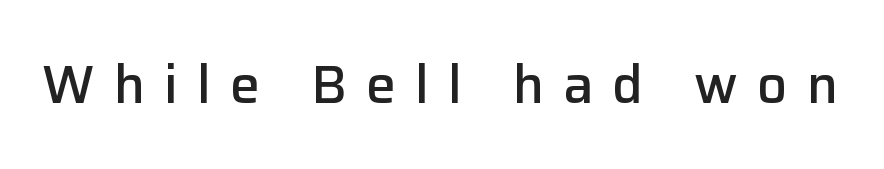
{"serif": "no", "italic": "no", "bold": "semi", "weight": "semibold", "width": "normal", "stroke_contrast": "low", "x_height": "medium", "monospaced": "no", "underline": "no", "letter_spacing": "wide", "letter_spacing_em": 0.36, "glyph_px": 53}
